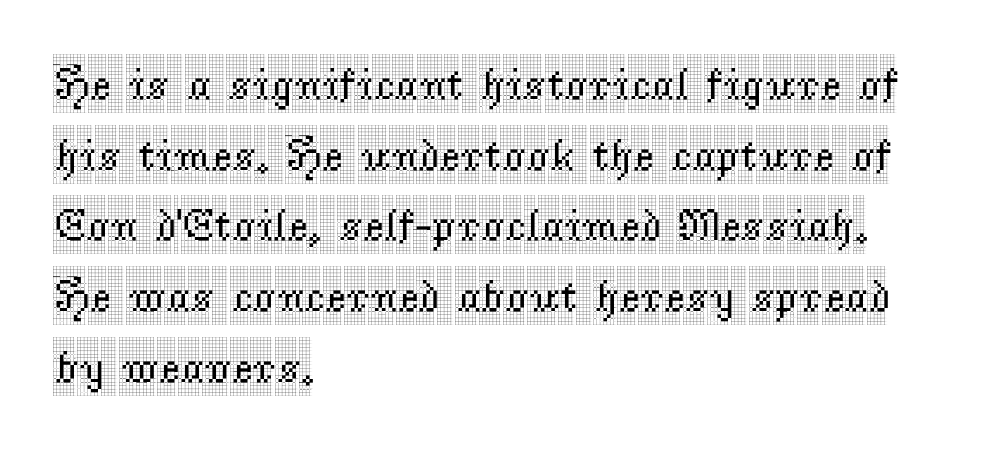
{"serif": "yes", "italic": "no", "width": "condensed", "x_height": "large", "monospaced": "no", "underline": "no", "align": "left", "line_spacing": "normal", "line_spacing_ratio": 1.57, "letter_spacing": "normal", "letter_spacing_em": 0.0, "glyph_px": 45}
